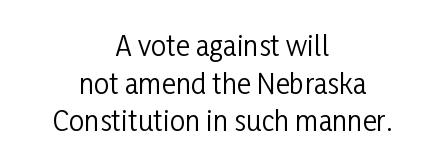
The image shows 27 px text type, upright; set centered, normal line spacing (1.39x), normal letter spacing, not underlined.
